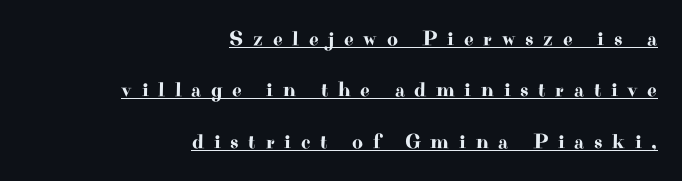
This is the regular roman posture of the typeface. You could fit nearly another row in the gap between these rows. All the whitespace from short lines collects on the left. Is there an underline? Yes — a line sits under the letters. Honestly, the letter spacing is so wide it's the main thing you notice.
